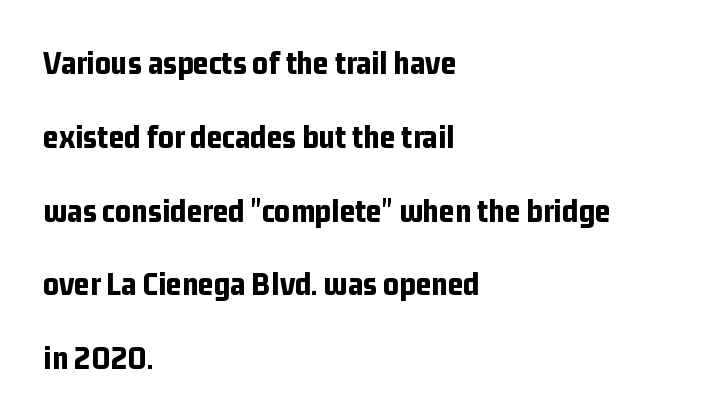
These lines carry a lot of weight — the face is fully bold. Line beginnings align vertically; line endings do not. No italicization has been applied; the sample stays upright. Rows of type keep a wide berth in the vertical direction. The face used here is proportionally spaced, like ordinary book or web type. Typographically, this falls in the sans-serif category.
